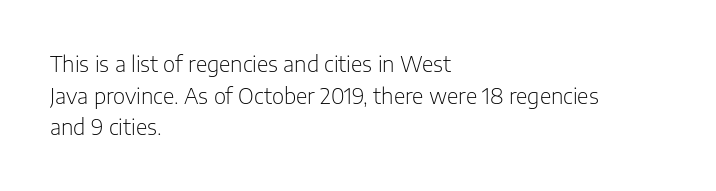
{"italic": "no", "bold": "no", "underline": "no", "align": "left", "line_spacing": "normal", "line_spacing_ratio": 1.51, "letter_spacing": "normal", "letter_spacing_em": 0.0, "glyph_px": 21}
